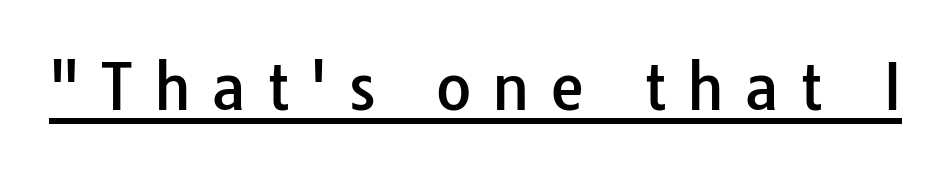
{"serif": "no", "italic": "no", "width": "normal", "stroke_contrast": "low", "x_height": "medium", "monospaced": "no", "underline": "yes", "letter_spacing": "wide", "letter_spacing_em": 0.34, "glyph_px": 61}
